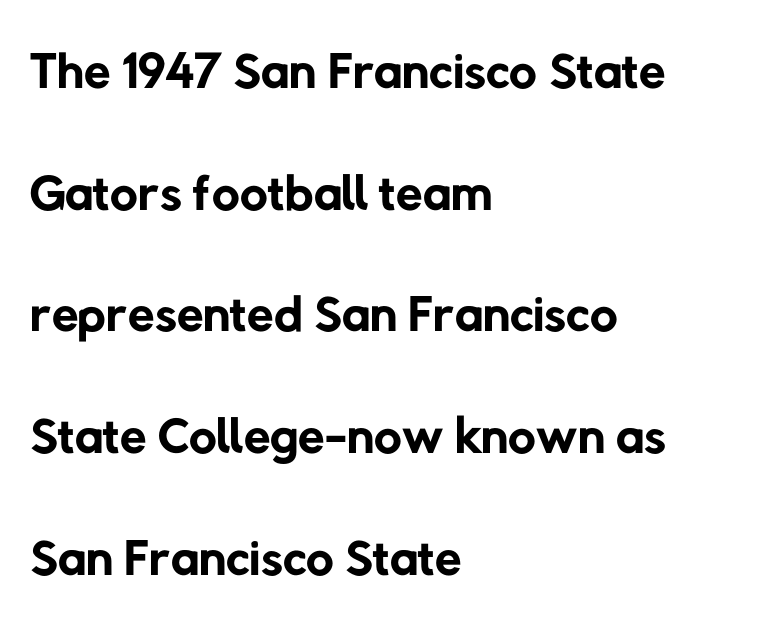
{"serif": "no", "bold": "no", "weight": "regular", "width": "normal", "stroke_contrast": "low", "x_height": "medium", "monospaced": "no", "underline": "no", "align": "left", "line_spacing": "normal", "line_spacing_ratio": 1.58, "letter_spacing": "normal", "letter_spacing_em": 0.0, "glyph_px": 77}
